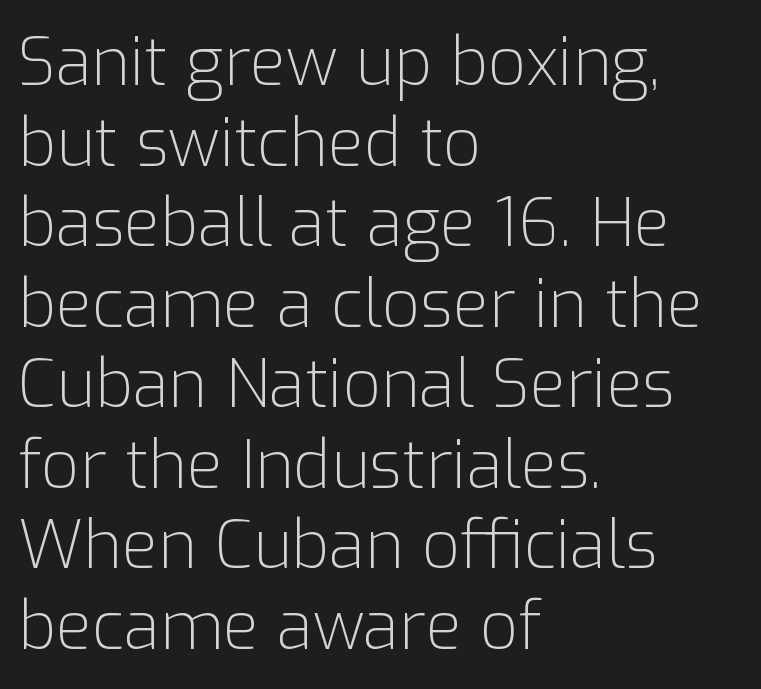
{"serif": "no", "italic": "no", "bold": "no", "weight": "light", "width": "normal", "stroke_contrast": "low", "x_height": "medium", "monospaced": "no", "underline": "no", "align": "left", "line_spacing_ratio": 1.22, "letter_spacing": "normal", "letter_spacing_em": 0.0, "glyph_px": 66}
